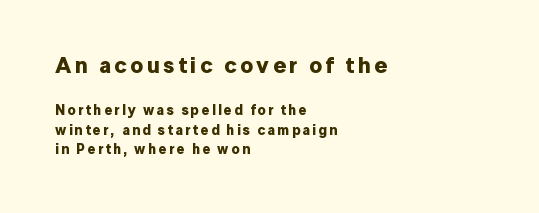
{"italic": "no", "bold": "yes", "underline": "no", "align": "left", "line_spacing": "normal", "line_spacing_ratio": 1.39, "larger_block": "first", "size_ratio": 1.57, "glyph_px": 22}
